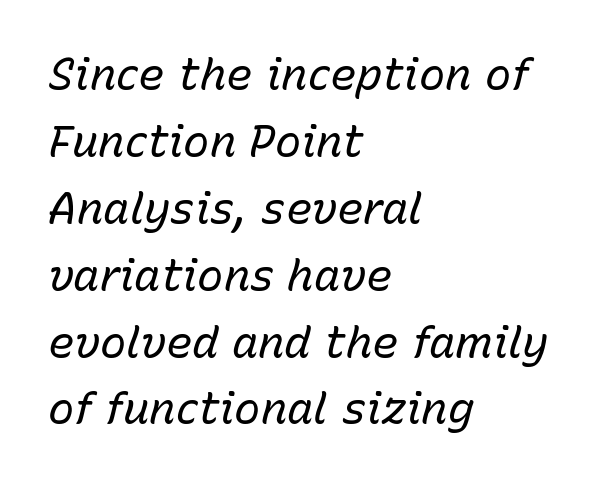
The image shows 44 px regular-weight type, italic (leaning right); set left-aligned, normal line spacing (1.52x), normal letter spacing, not underlined; low stroke contrast and a medium x-height.
